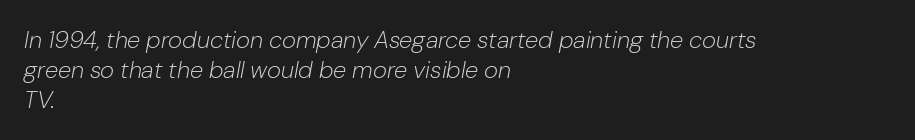
The image shows 24 px text type, italic (leaning right); set left-aligned, line spacing 1.24x, normal letter spacing, not underlined.
